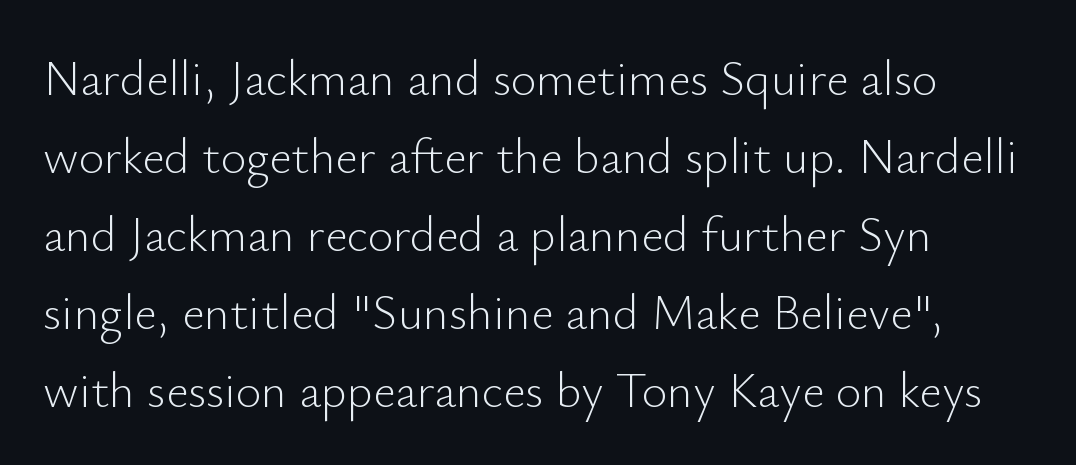
The image shows 49 px light sans-serif type, upright; set left-aligned, normal line spacing (1.59x), normal letter spacing, not underlined; low stroke contrast and a small x-height.
